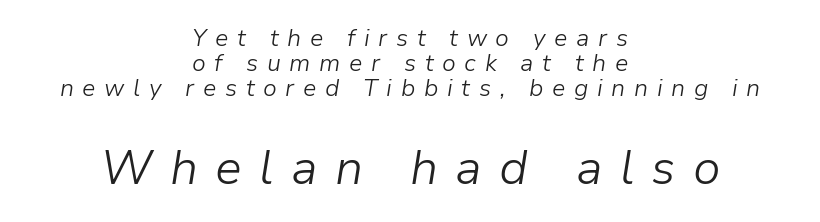
The image shows 48 px light type, italic (leaning right); set centered, tight line spacing (1.05x), unusually wide letter spacing (+0.36 em), not underlined; the second (bottom) block is 2.0x larger; low stroke contrast and a medium x-height.
